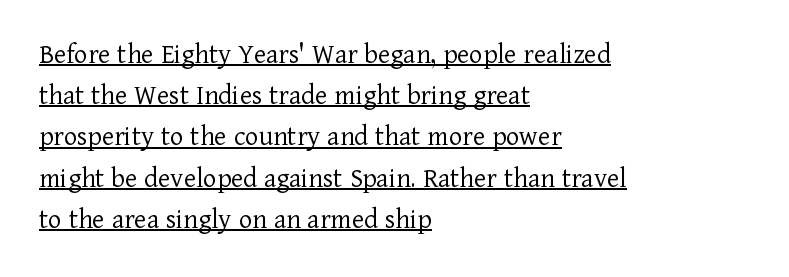
{"serif": "yes", "italic": "no", "bold": "no", "weight": "light", "width": "normal", "stroke_contrast": "low", "x_height": "medium", "monospaced": "no", "underline": "yes", "align": "left", "line_spacing": "normal", "line_spacing_ratio": 1.42, "letter_spacing": "normal", "letter_spacing_em": 0.0, "glyph_px": 29}
